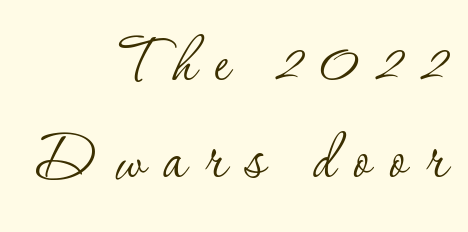
Q: Is the text bold? A: No.
Q: Is the text italic (slanted)? A: Yes.
Q: Is the typeface a serif or a sans-serif typeface? A: Serif.
Q: Is the text underlined? A: No.
Q: How is the paragraph aligned? A: Right-aligned.
Q: Is the spacing between letters normal or unusually wide? A: Unusually wide.
Q: Is the spacing between lines tight, normal or loose? A: Normal.
Q: Width (condensed, normal, or wide)? A: Normal.
Q: Stroke contrast? A: Low.
Q: x-height? A: Small.
Q: Monospaced? A: No.
